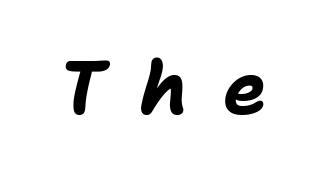
{"italic": "yes", "lean": "right", "slant_degrees": 11, "bold": "yes", "weight": "bold", "width": "normal", "stroke_contrast": "low", "x_height": "medium", "monospaced": "no", "underline": "no", "letter_spacing": "wide", "letter_spacing_em": 0.46, "glyph_px": 74}
